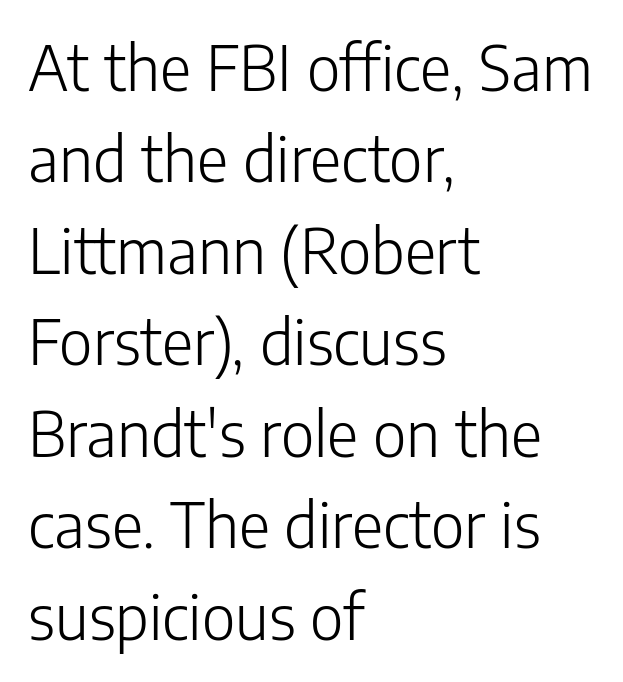
{"serif": "no", "italic": "no", "bold": "no", "weight": "light", "width": "normal", "stroke_contrast": "low", "x_height": "medium", "monospaced": "no", "underline": "no", "align": "left", "line_spacing": "normal", "line_spacing_ratio": 1.5, "letter_spacing": "normal", "letter_spacing_em": 0.0, "glyph_px": 61}
